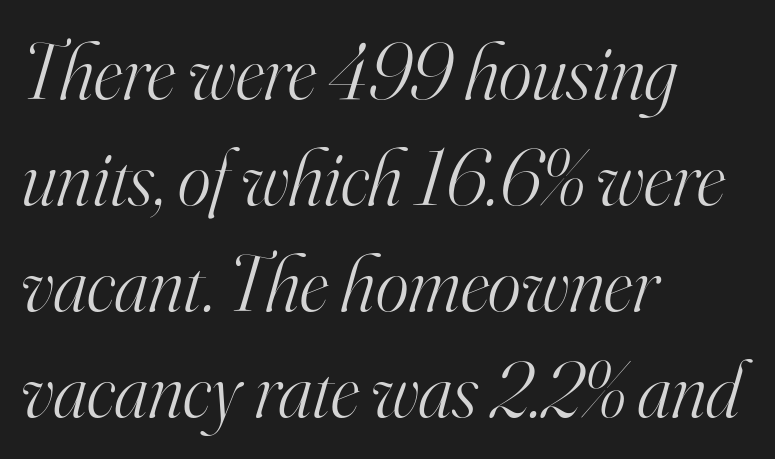
The type is set solid horizontally, with unmodified tracking. This rendering features lettering with no underline. Nothing heavy about these letters — not bold at all. In terms of leading, this rendering sits right in the middle.
